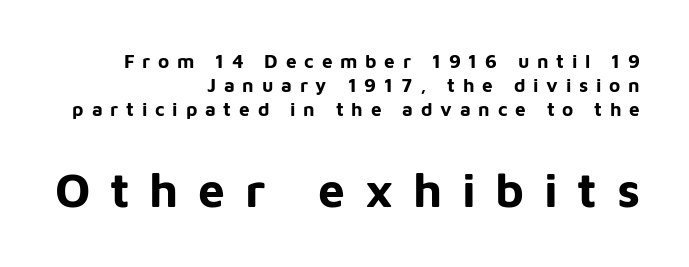
The image shows 48 px bold sans-serif type, upright; set right-aligned, normal line spacing (1.27x), unusually wide letter spacing (+0.41 em), not underlined; the second (bottom) block is 2.53x larger; low stroke contrast and a medium x-height.
